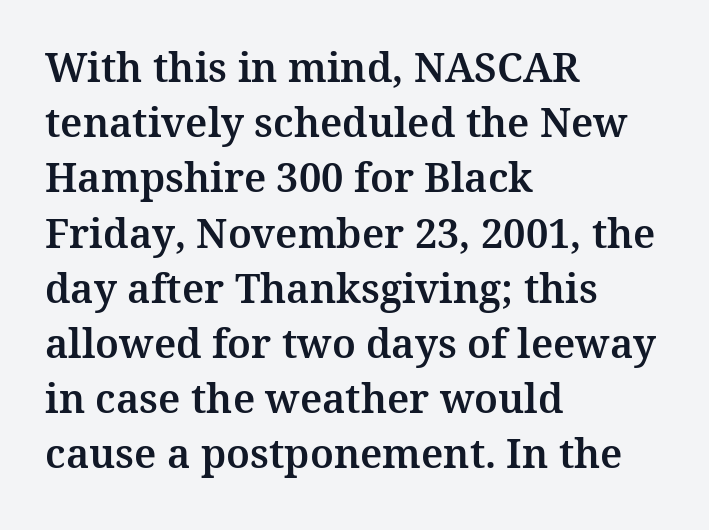
{"serif": "yes", "italic": "no", "width": "normal", "stroke_contrast": "medium", "x_height": "medium", "monospaced": "no", "underline": "no", "align": "left", "line_spacing": "normal", "line_spacing_ratio": 1.38, "letter_spacing": "normal", "letter_spacing_em": 0.0, "glyph_px": 40}
